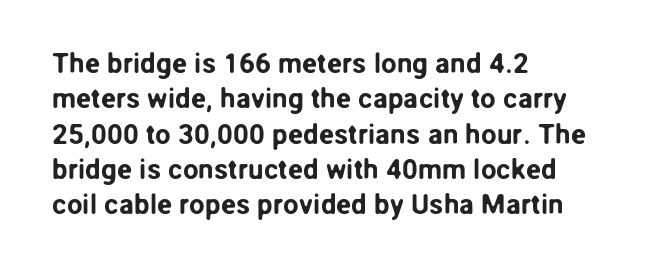
Q: Is the text italic (slanted)? A: No, it is upright.
Q: Is the typeface a serif or a sans-serif typeface? A: Sans-serif.
Q: Is the text underlined? A: No.
Q: How is the paragraph aligned? A: Left-aligned.
Q: Is the spacing between letters normal or unusually wide? A: Normal.
Q: Is the spacing between lines tight, normal or loose? A: Normal.
Q: Width (condensed, normal, or wide)? A: Normal.
Q: Stroke contrast? A: Low.
Q: x-height? A: Medium.
Q: Monospaced? A: No.
